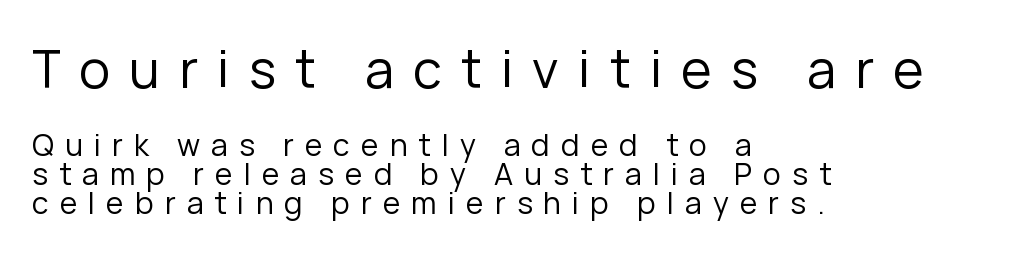
The image shows 52 px regular-weight sans-serif type, upright; set left-aligned, tight line spacing (0.97x), unusually wide letter spacing (+0.37 em), not underlined; the first (top) block is 1.73x larger; low stroke contrast and a medium x-height.
